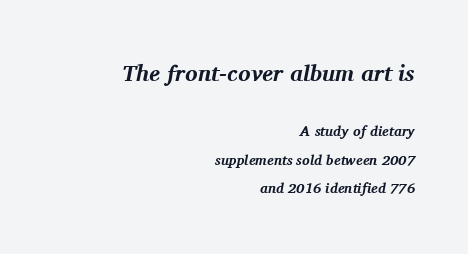
{"italic": "yes", "lean": "right", "slant_degrees": 11, "bold": "yes", "underline": "no", "align": "right", "line_spacing": "loose", "line_spacing_ratio": 2.06, "letter_spacing": "normal", "letter_spacing_em": 0.0, "larger_block": "first", "size_ratio": 1.64, "glyph_px": 23}
